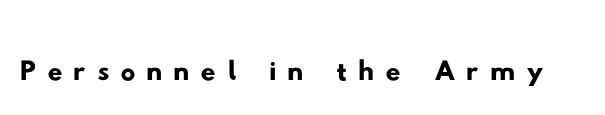
The image shows 74 px wide sans-serif type; set not underlined; low stroke contrast and a small x-height.
